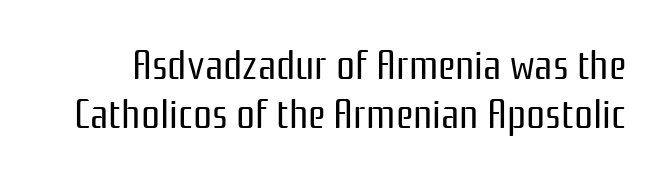
The image shows 42 px regular-weight, condensed sans-serif type, upright; set line spacing 1.17x, normal letter spacing, not underlined; low stroke contrast and a medium x-height.
